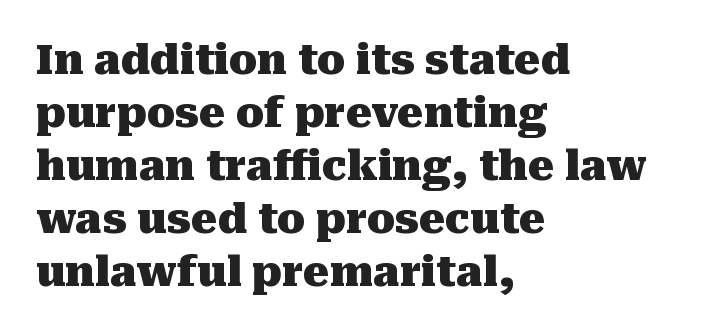
{"serif": "yes", "italic": "no", "bold": "yes", "weight": "heavy", "width": "normal", "stroke_contrast": "medium", "x_height": "medium", "monospaced": "no", "underline": "no", "align": "left", "line_spacing": "normal", "line_spacing_ratio": 1.29, "letter_spacing": "normal", "letter_spacing_em": 0.0, "glyph_px": 41}
